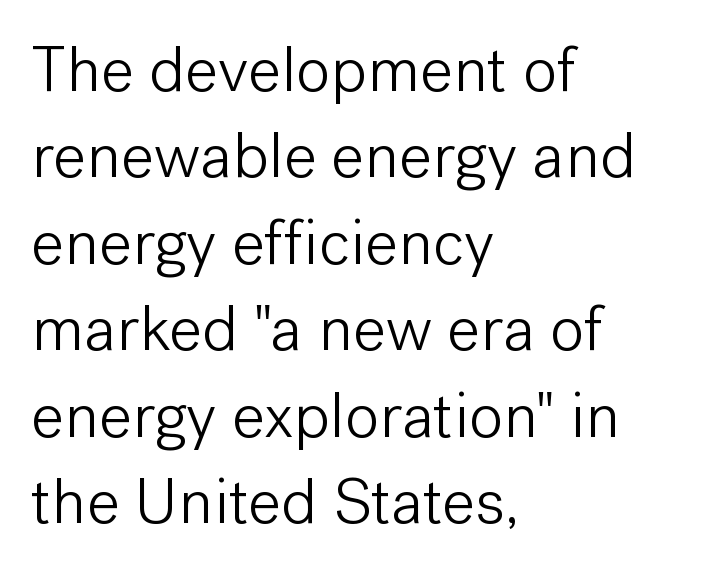
The image shows 65 px light sans-serif type, upright; set left-aligned, normal line spacing (1.33x), normal letter spacing, not underlined; low stroke contrast and a medium x-height.
